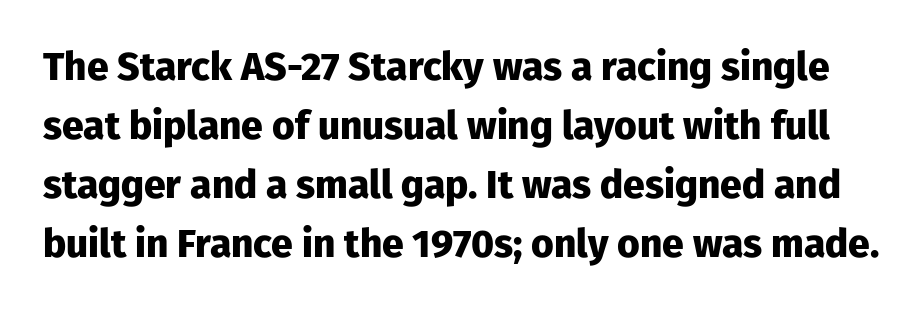
{"serif": "no", "italic": "no", "bold": "yes", "weight": "heavy", "width": "normal", "stroke_contrast": "low", "x_height": "medium", "monospaced": "no", "underline": "no", "line_spacing": "normal", "line_spacing_ratio": 1.51, "letter_spacing": "normal", "letter_spacing_em": 0.0, "glyph_px": 39}
